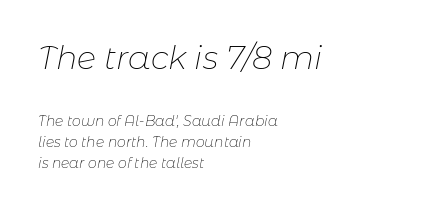
Q: Is the text bold? A: No.
Q: Is the text italic (slanted)? A: Yes, it leans right by about 11 degrees.
Q: Is the text underlined? A: No.
Q: How is the paragraph aligned? A: Left-aligned.
Q: Is the spacing between letters normal or unusually wide? A: Normal.
Q: Is the spacing between lines tight, normal or loose? A: Normal.
Q: Which block of text is set in a larger size, the first (top) or the second (bottom)? A: The first (top) one.
Q: Width (condensed, normal, or wide)? A: Normal.
Q: Stroke contrast? A: Low.
Q: x-height? A: Medium.
Q: Monospaced? A: No.
